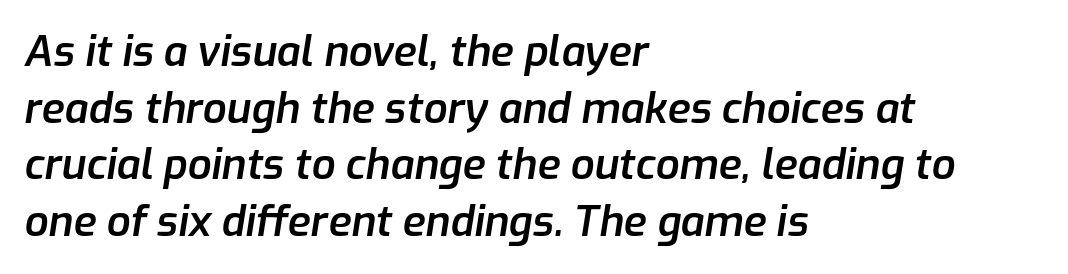
What stands out about the letter spacing? Nothing — it is the standard amount. Letters rest on an invisible, unmarked baseline. The face used here is proportionally spaced, like ordinary book or web type. The block of text has a typical density, with ordinary space between rows.
